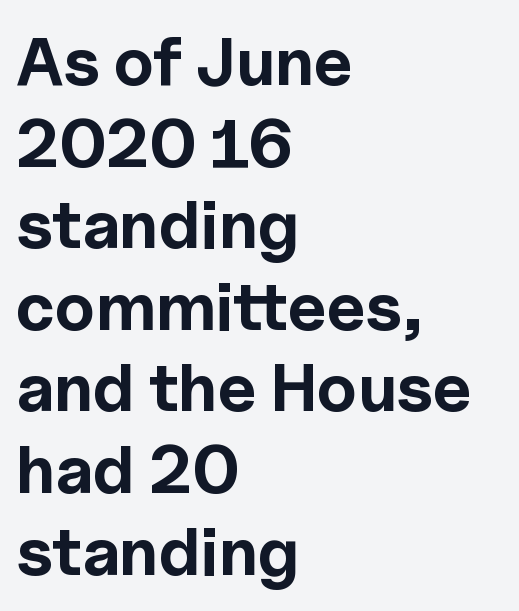
{"serif": "no", "italic": "no", "bold": "yes", "weight": "bold", "width": "normal", "x_height": "medium", "monospaced": "no", "underline": "no", "align": "left", "line_spacing_ratio": 1.2, "letter_spacing": "normal", "letter_spacing_em": 0.0, "glyph_px": 68}
